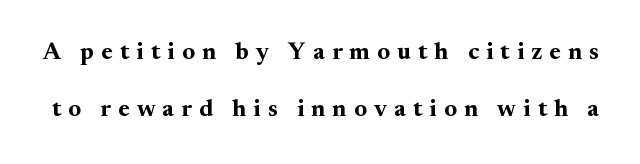
The typography opts for an upright posture over an oblique one. Look at the tracking — it's clearly loosened, letters drifting apart. Typesetter's note: full bold, strokes at maximum text heaviness. The gap between lines stays unmarked.
